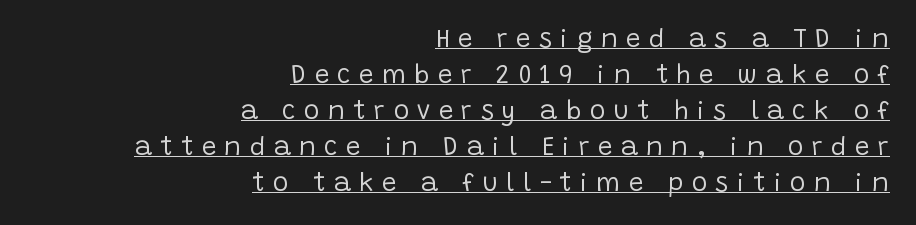
{"italic": "no", "bold": "no", "underline": "yes", "align": "right", "line_spacing": "normal", "line_spacing_ratio": 1.38, "letter_spacing": "wide", "letter_spacing_em": 0.32, "glyph_px": 26}
